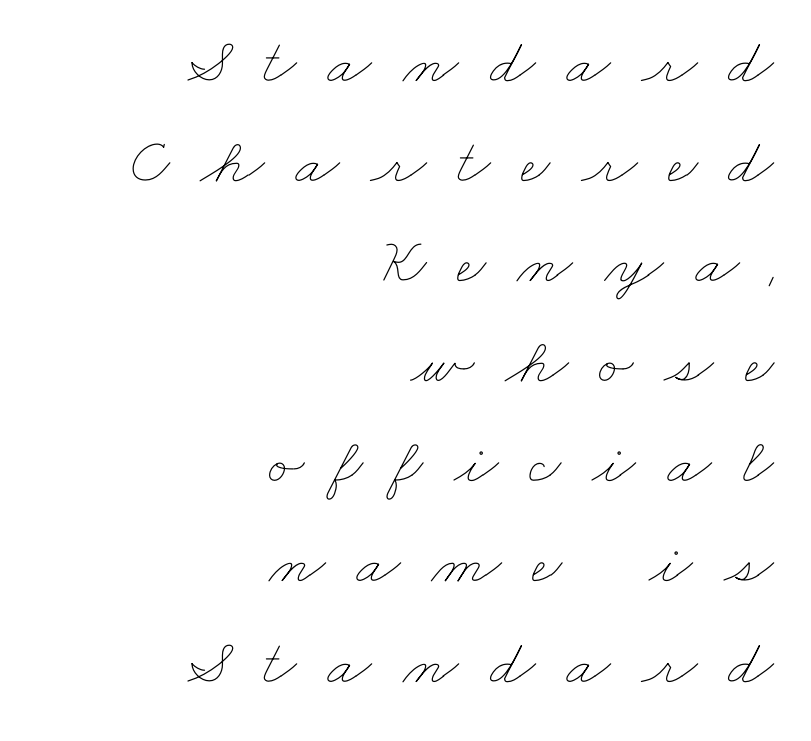
{"bold": "no", "weight": "thin", "width": "wide", "stroke_contrast": "low", "x_height": "small", "monospaced": "no", "underline": "no", "align": "right", "line_spacing": "normal", "line_spacing_ratio": 1.54, "letter_spacing": "wide", "letter_spacing_em": 0.47, "glyph_px": 65}
